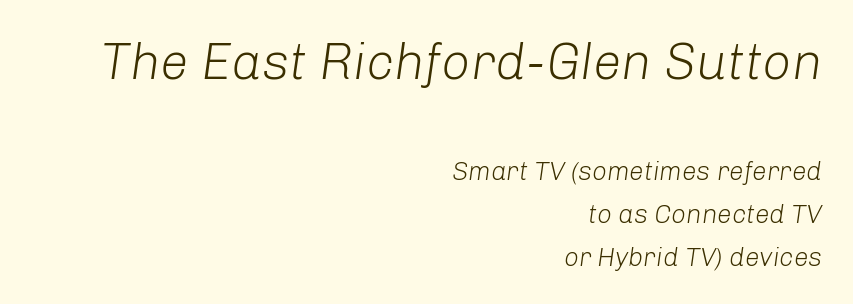
Q: Is the text bold? A: No.
Q: Is the text italic (slanted)? A: Yes, it leans right by about 8 degrees.
Q: Is the text underlined? A: No.
Q: How is the paragraph aligned? A: Right-aligned.
Q: Is the spacing between letters normal or unusually wide? A: Normal.
Q: Is the spacing between lines tight, normal or loose? A: Normal.
Q: Which block of text is set in a larger size, the first (top) or the second (bottom)? A: The first (top) one.
Q: Width (condensed, normal, or wide)? A: Normal.
Q: Stroke contrast? A: Low.
Q: x-height? A: Medium.
Q: Monospaced? A: No.
